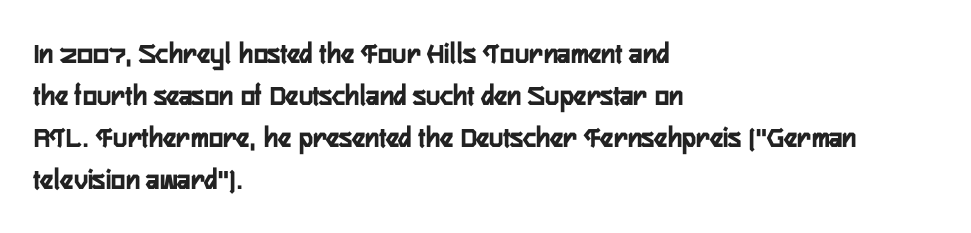
{"serif": "no", "italic": "no", "width": "condensed", "stroke_contrast": "low", "x_height": "medium", "monospaced": "no", "underline": "no", "align": "left", "line_spacing": "normal", "line_spacing_ratio": 1.4, "letter_spacing": "normal", "letter_spacing_em": 0.0, "glyph_px": 30}
